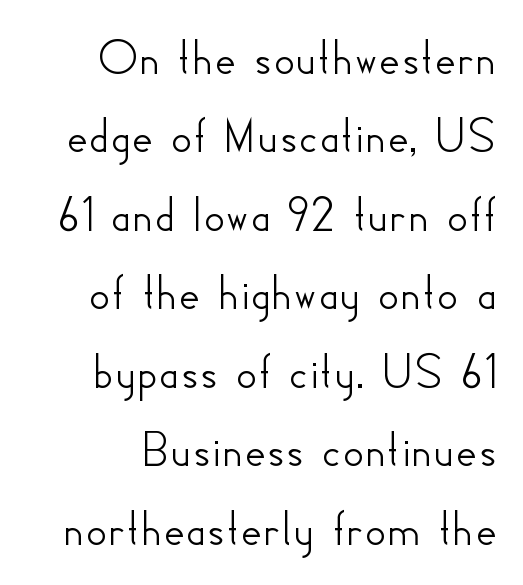
Each line ends at the same right margin while the left side varies. This is sans-serif lettering, the kind often seen on screens and signage. Default kerning and tracking; the words read as compact shapes. If you drew a line through each stem, it would be perfectly vertical.
